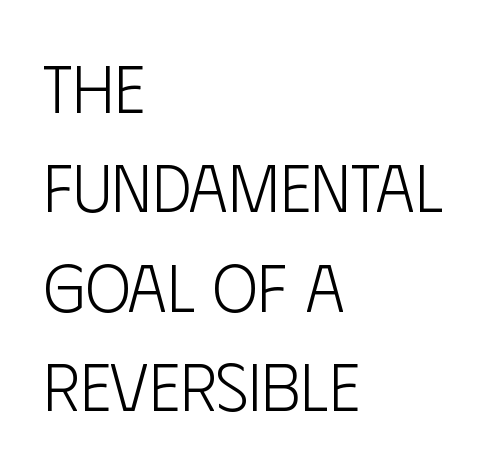
{"serif": "no", "italic": "no", "bold": "no", "weight": "light", "width": "condensed", "stroke_contrast": "low", "x_height": "large", "monospaced": "no", "underline": "no", "align": "left", "line_spacing": "normal", "line_spacing_ratio": 1.46, "letter_spacing": "normal", "letter_spacing_em": 0.0, "glyph_px": 68}
